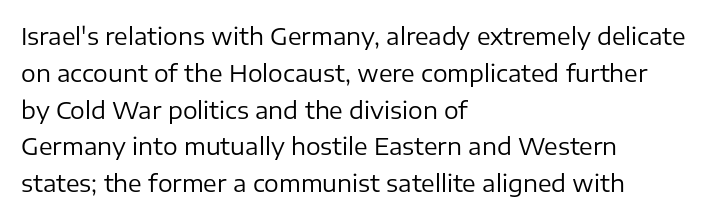
The image shows 23 px text type, upright; set left-aligned, normal line spacing (1.6x), normal letter spacing, not underlined.
